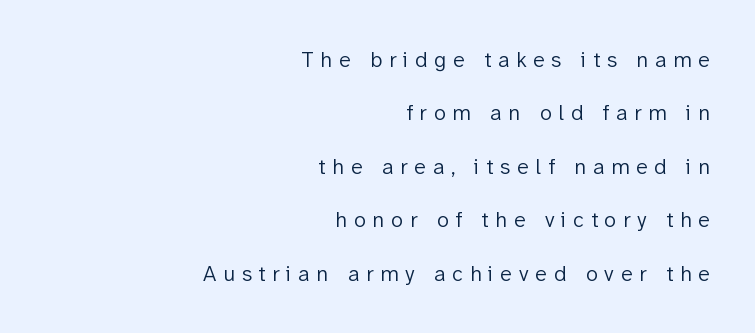
Honestly, there is no underline to notice here at all. Reading down the block, your eye finds every line finishing at a fixed right position. The cut favours lightness, reaching ordinary text weight at its darkest. Reading down the column, the eye jumps a long way to each next line. Inter-character spacing is expanded well beyond the font's built-in metrics.
